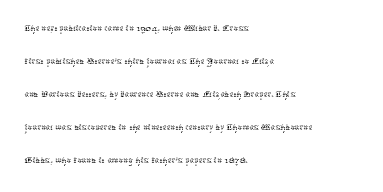
In terms of leading, this rendering sits right in the middle. Quick note: not italic, upright. Stems here are at most as thick as an everyday book face. Letter spacing: default.
